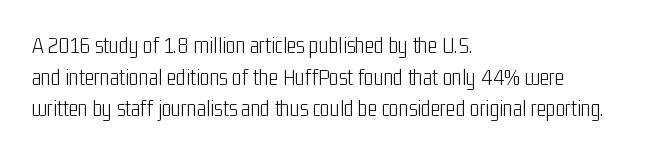
The image shows 23 px text type, upright; set left-aligned, normal line spacing (1.38x), normal letter spacing, not underlined.
